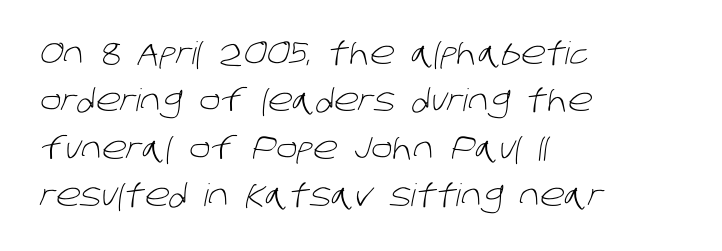
The rag falls on the right side of this text block. Is there much room between lines? A standard amount, neither cramped nor airy. Observe the ordinary spacing: letters are neighbours, not strangers. Is the stroke heavy? The answer is a plain regular-or-lighter.
